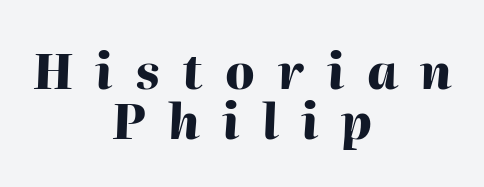
Q: Is the text bold? A: Yes.
Q: Is the text italic (slanted)? A: Yes, it leans right by about 2 degrees.
Q: Is the text underlined? A: No.
Q: How is the paragraph aligned? A: Centered.
Q: Is the spacing between letters normal or unusually wide? A: Unusually wide.
Q: Is the spacing between lines tight, normal or loose? A: Tight.
Q: Width (condensed, normal, or wide)? A: Normal.
Q: Stroke contrast? A: High.
Q: x-height? A: Medium.
Q: Monospaced? A: No.
